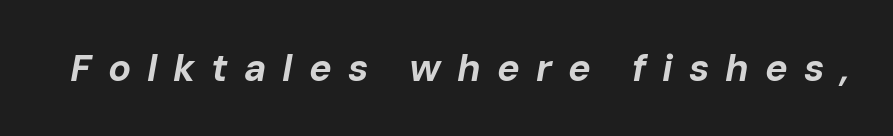
Q: Is the text bold? A: Yes.
Q: Is the text italic (slanted)? A: Yes, it leans right by about 10 degrees.
Q: Is the text underlined? A: No.
Q: Is the spacing between letters normal or unusually wide? A: Unusually wide.
Q: Width (condensed, normal, or wide)? A: Normal.
Q: Stroke contrast? A: Low.
Q: x-height? A: Medium.
Q: Monospaced? A: No.
